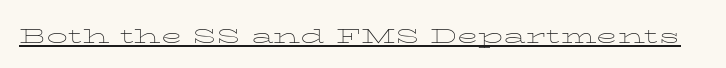
Spacing verdict: proportional, widths tailored to each character. Somebody hit Ctrl+U on this one — the words are underlined. The font sits on the lighter half of the weight spectrum, regular included. The tracking reads as untouched default to a designer's eye.
